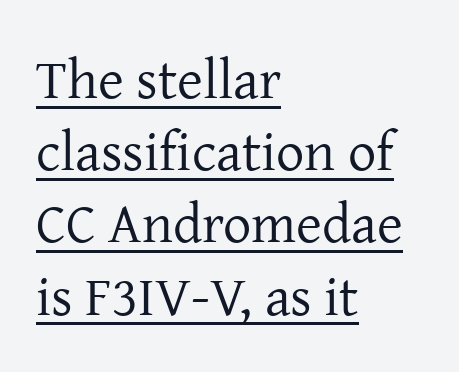
The image shows 56 px regular-weight serif type, upright; set left-aligned, normal line spacing (1.29x), normal letter spacing, underlined; low stroke contrast and a medium x-height.
